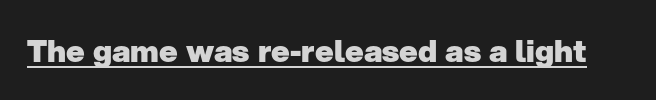
Posture: vertical. Pretty heavy lettering here — definitely bold. Looks like regular typesetting: each glyph gets only the width it needs. The rendering shows plain stroke endings on the letterforms — a sans-serif design. Students, note that the glyphs here touch the page at normal intervals.
